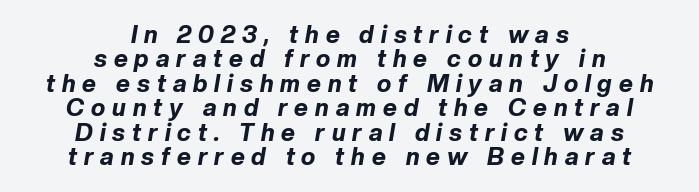
The image shows 24 px bold type, italic (leaning right); set centered, tight line spacing (1.02x), unusually wide letter spacing (+0.29 em), not underlined.
